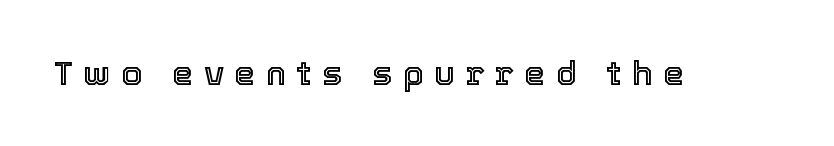
The image shows 34 px text type, upright; set unusually wide letter spacing (+0.3 em), not underlined; a medium x-height.
